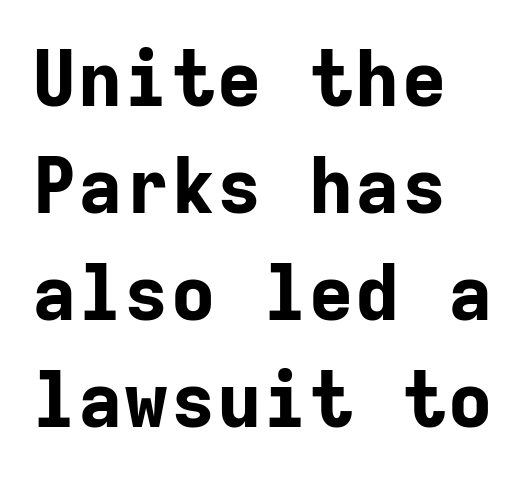
Characters follow at the spacing the type designer built in. How heavy is the stroke? Heavy — this is a bold. The letters stand straight up with perfectly vertical stems. What kind of face is this? One without serifs — a sans. Spacing verdict: monospaced, one width for all characters. The baseline area is clear.
